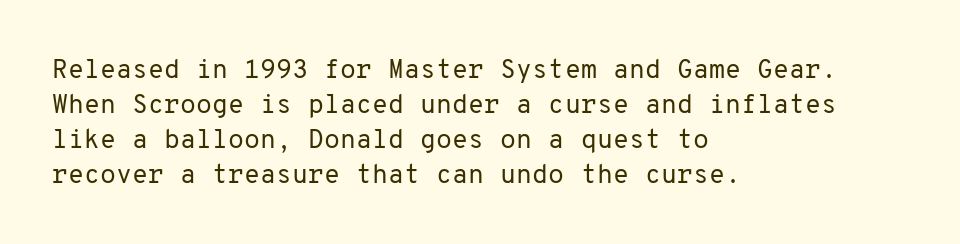
How are the letters spaced? Ordinarily, with no added tracking. Has an underline been added? It has not. Honestly, the row spacing looks completely unremarkable. The font is comparable to plain body text, perhaps lighter. Visually the block forms a straight wall on the left and a jagged coastline on the right.
